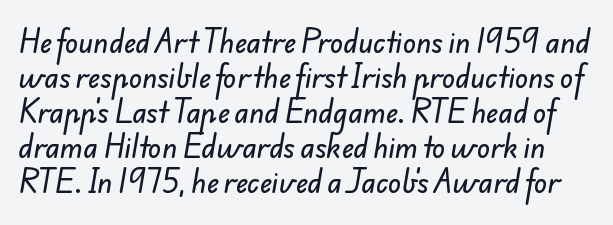
The image shows 27 px text type; set normal line spacing (1.3x), normal letter spacing, not underlined.
